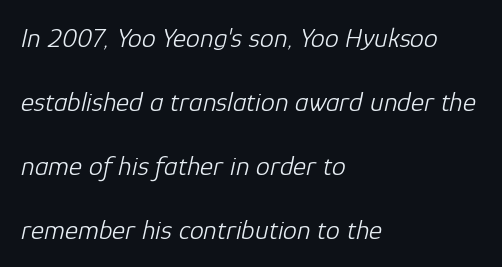
{"italic": "yes", "lean": "right", "slant_degrees": 12, "bold": "no", "weight": "light", "width": "normal", "stroke_contrast": "low", "x_height": "medium", "monospaced": "no", "underline": "no", "align": "left", "line_spacing": "loose", "line_spacing_ratio": 2.28, "letter_spacing": "normal", "letter_spacing_em": 0.0, "glyph_px": 28}
